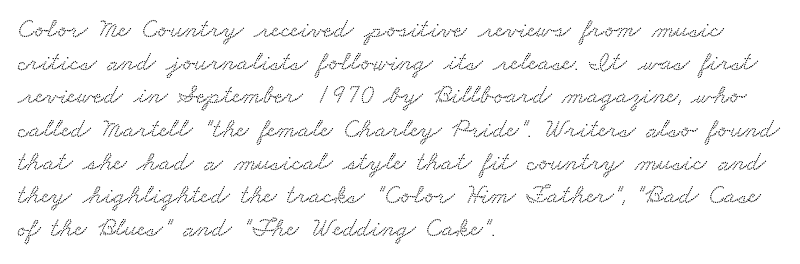
The face used here is rendered with its standard letterfit. Descender tails drop into unmarked territory. The setting favours the left margin, as ordinary paragraphs usually do.
